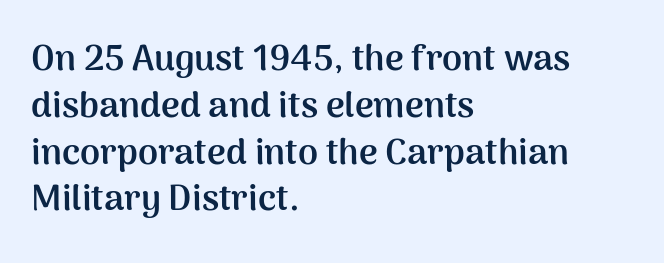
Line beginnings align vertically; line endings do not. Proportional: the letters do not fall into vertical columns. When letters stand straight like this, we call the style roman or upright. Heavy, bold letterforms. Glance below the letters and you will spot only blank space. Look at the tracking — it's just the regular setting, nothing added.
